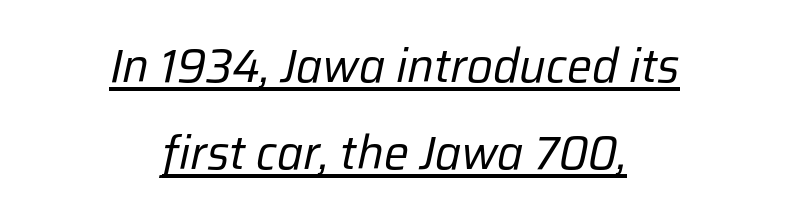
Q: Is the text bold? A: No.
Q: Is the text italic (slanted)? A: Yes, it leans right by about 12 degrees.
Q: Is the text underlined? A: Yes.
Q: How is the paragraph aligned? A: Centered.
Q: Is the spacing between letters normal or unusually wide? A: Normal.
Q: Width (condensed, normal, or wide)? A: Normal.
Q: Stroke contrast? A: Low.
Q: x-height? A: Medium.
Q: Monospaced? A: No.
